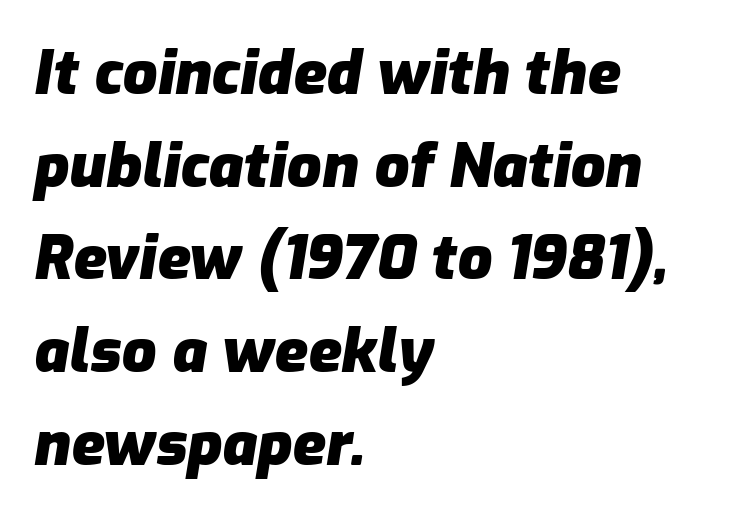
The image shows 61 px heavy type, italic (leaning right); set left-aligned, normal line spacing (1.52x), normal letter spacing, not underlined; low stroke contrast and a medium x-height.
